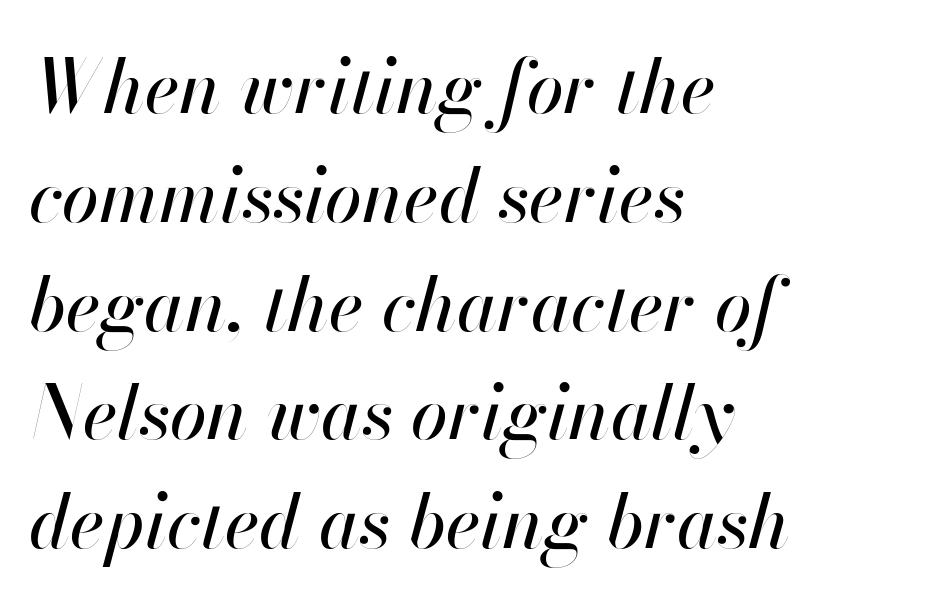
The image shows 74 px text type, italic (leaning right); set left-aligned, normal line spacing (1.47x), normal letter spacing, not underlined; high stroke contrast and a small x-height.
